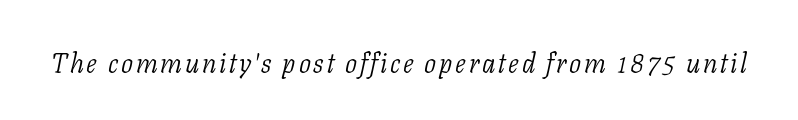
Underlining? Definitely not there. Stroke thickness stays within the range of a standard reading face or lighter. When letters slant like this, we call the style italic.
